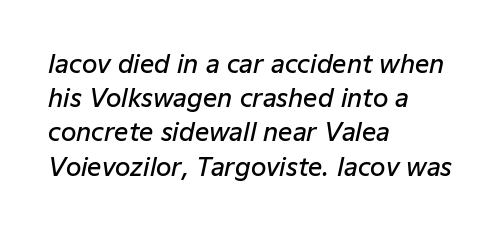
Leftover space on each line is placed entirely after the last word. The line texture is even and compact thanks to regular tracking. Each row of text sits above clean, open space. The glyphs have the mass of a demibold cut, below bold. Interline gaps are of average width in this sample. Notice how the stems are inclined rather than vertical — that's the hallmark of italics.
